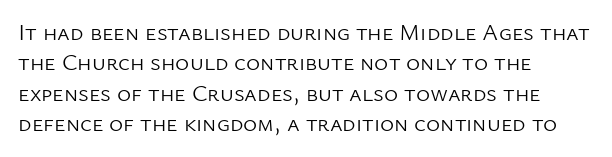
The image shows 24 px text type, upright; set left-aligned, normal line spacing (1.27x), normal letter spacing, not underlined.
